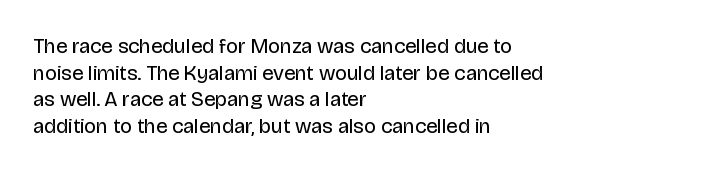
{"italic": "no", "bold": "no", "underline": "no", "align": "left", "line_spacing": "normal", "line_spacing_ratio": 1.27, "letter_spacing": "normal", "letter_spacing_em": 0.0, "glyph_px": 21}
